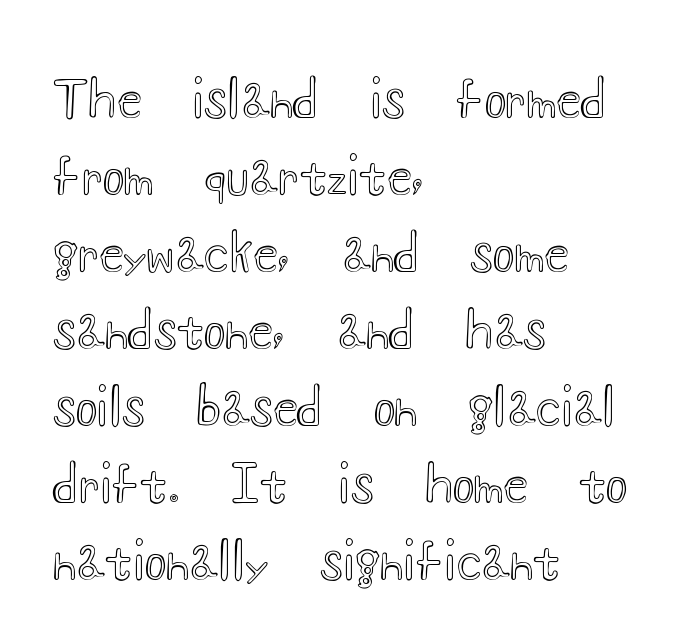
Which margin do the lines hug? The left one — the right edge is uneven. Just letters on the line, the space beneath them empty. The font's upright variant was chosen for this text. Does extra space separate the letters? No, they use regular spacing.
